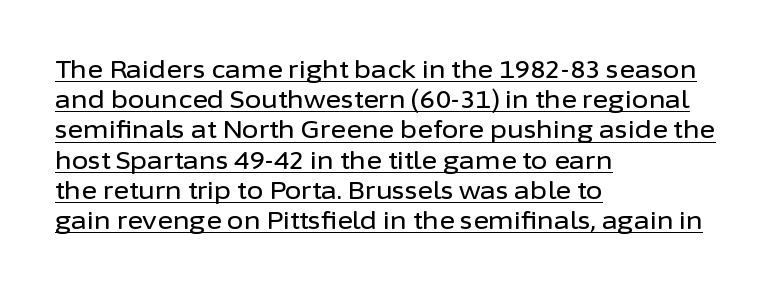
Horizontally, the lines are justified to the leading edge only. Every word sits above its own underline. These lines sit exactly where default settings would place them. It's the straight-up-and-down kind of type. This sample uses plain, unmodified letter spacing.
